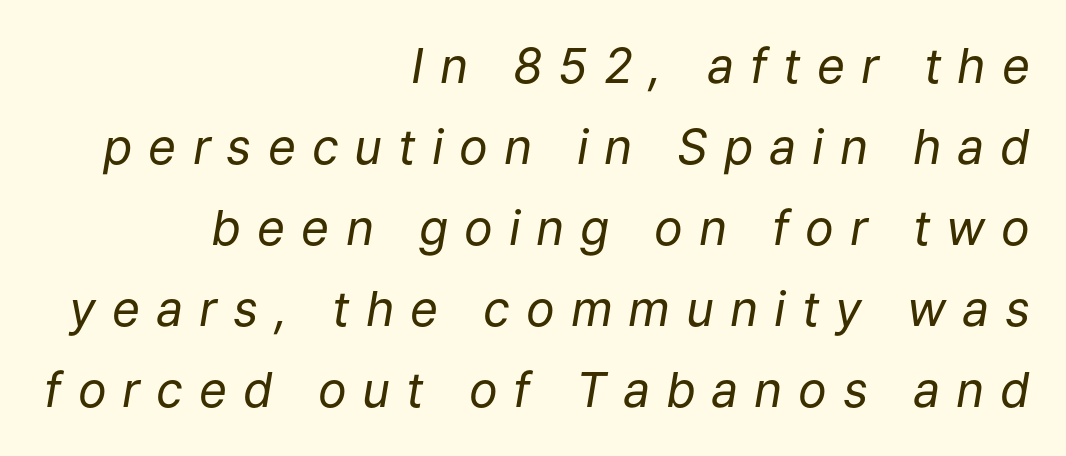
{"italic": "yes", "lean": "right", "slant_degrees": 9, "bold": "no", "weight": "regular", "width": "normal", "stroke_contrast": "low", "x_height": "medium", "monospaced": "no", "underline": "no", "align": "right", "line_spacing": "normal", "line_spacing_ratio": 1.69, "letter_spacing": "wide", "letter_spacing_em": 0.33, "glyph_px": 48}
